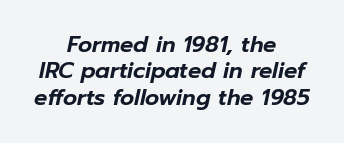
Q: Is the text italic (slanted)? A: Yes, it leans right by about 12 degrees.
Q: Is the text underlined? A: No.
Q: How is the paragraph aligned? A: Centered.
Q: Is the spacing between letters normal or unusually wide? A: Normal.
